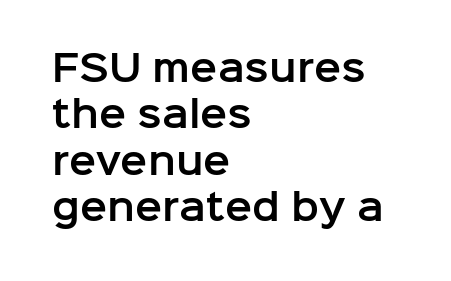
{"serif": "no", "italic": "no", "width": "normal", "stroke_contrast": "low", "x_height": "medium", "monospaced": "no", "underline": "no", "align": "left", "line_spacing": "normal", "line_spacing_ratio": 1.29, "letter_spacing": "normal", "letter_spacing_em": 0.0, "glyph_px": 36}
